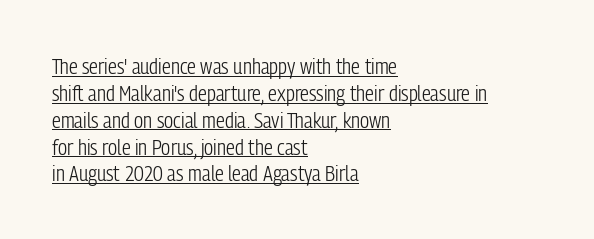
{"italic": "no", "bold": "no", "underline": "yes", "align": "left", "line_spacing_ratio": 1.22, "letter_spacing": "normal", "letter_spacing_em": 0.0, "glyph_px": 22}
